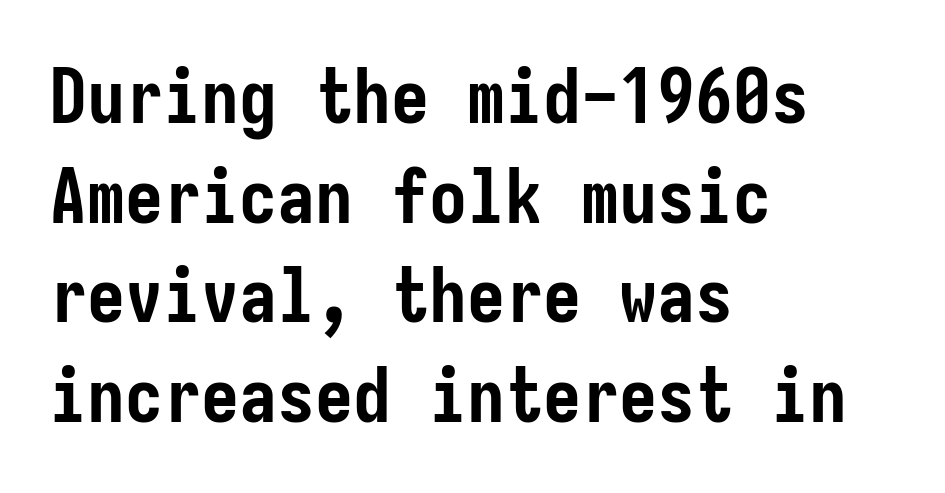
What kind of face is this? One without serifs — a sans. The letters sit at their default tracking, neither squeezed nor spread. Words float on clear page, feet unadorned. These lines sit exactly where default settings would place them. These lines are set flush left with a ragged right edge.
